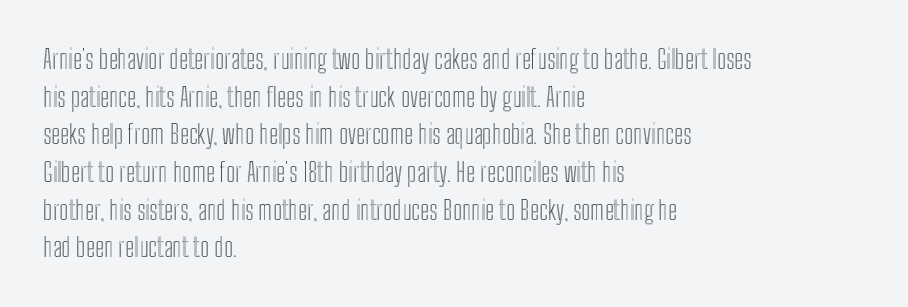
{"italic": "no", "underline": "no", "align": "left", "line_spacing": "normal", "line_spacing_ratio": 1.45, "letter_spacing": "normal", "letter_spacing_em": 0.0, "glyph_px": 26}
